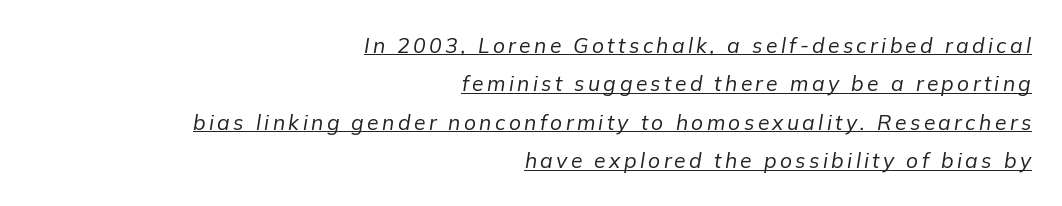
Q: Is the text bold? A: No.
Q: Is the text italic (slanted)? A: Yes, it leans right by about 9 degrees.
Q: Is the text underlined? A: Yes.
Q: How is the paragraph aligned? A: Right-aligned.
